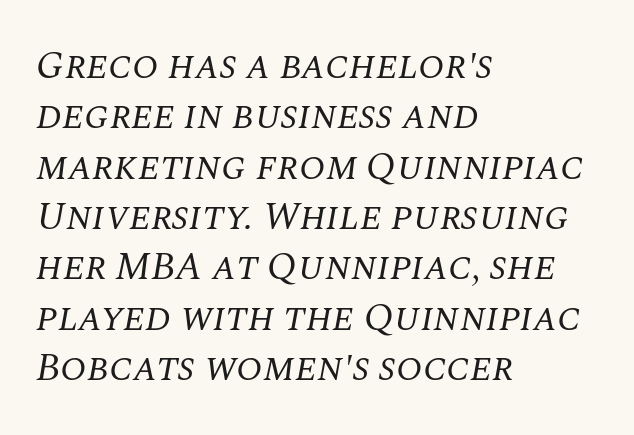
Q: Is the text bold? A: No.
Q: Is the text italic (slanted)? A: Yes, it leans right by about 10 degrees.
Q: Is the typeface a serif or a sans-serif typeface? A: Serif.
Q: Is the text underlined? A: No.
Q: How is the paragraph aligned? A: Left-aligned.
Q: Is the spacing between letters normal or unusually wide? A: Normal.
Q: Is the spacing between lines tight, normal or loose? A: Normal.
Q: Width (condensed, normal, or wide)? A: Normal.
Q: Stroke contrast? A: Medium.
Q: x-height? A: Large.
Q: Monospaced? A: No.
